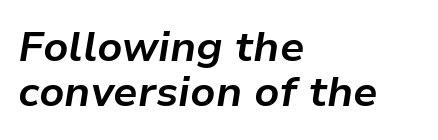
Q: Is the text bold? A: Yes.
Q: Is the text italic (slanted)? A: Yes, it leans right by about 9 degrees.
Q: Is the text underlined? A: No.
Q: How is the paragraph aligned? A: Left-aligned.
Q: Is the spacing between letters normal or unusually wide? A: Normal.
Q: Is the spacing between lines tight, normal or loose? A: Tight.
Q: Width (condensed, normal, or wide)? A: Normal.
Q: Stroke contrast? A: Low.
Q: x-height? A: Medium.
Q: Monospaced? A: No.
